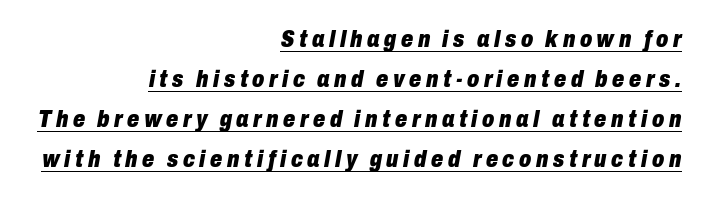
{"italic": "yes", "lean": "right", "slant_degrees": 10, "bold": "yes", "underline": "yes", "align": "right", "line_spacing": "normal", "line_spacing_ratio": 1.67, "glyph_px": 24}
